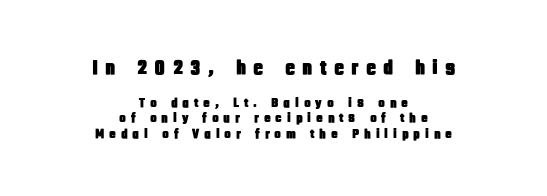
{"italic": "no", "underline": "no", "align": "center", "line_spacing": "tight", "line_spacing_ratio": 1.1, "letter_spacing": "wide", "letter_spacing_em": 0.34, "larger_block": "first", "size_ratio": 1.5, "glyph_px": 21}
